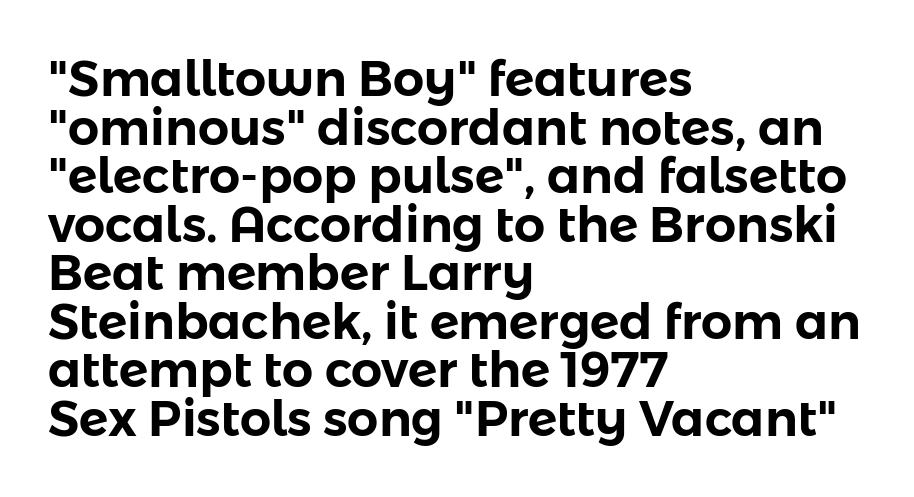
{"serif": "no", "italic": "no", "width": "normal", "stroke_contrast": "low", "x_height": "medium", "monospaced": "no", "underline": "no", "align": "left", "line_spacing": "tight", "line_spacing_ratio": 0.99, "letter_spacing": "normal", "letter_spacing_em": 0.0, "glyph_px": 49}
